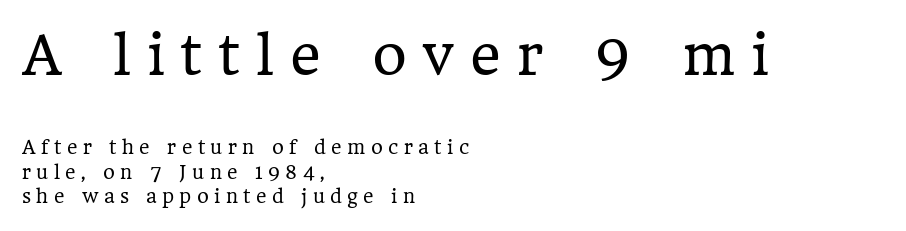
This sample is left-justified, so line endings fall wherever the words run out. How are the letters spaced? Widely, with obvious added tracking. A typesetter would call this proportional, since set widths differ per character. The earlier block is typeset at a bigger size than the later block. Stroke terminals: seriffed. The foot of each line stays bare and open.
